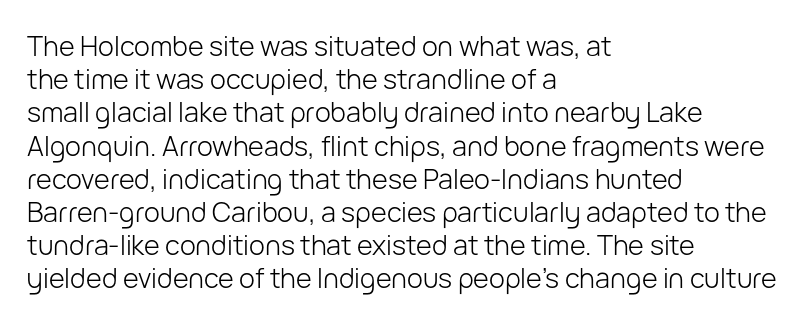
Q: Is the text bold? A: No.
Q: Is the text italic (slanted)? A: No, it is upright.
Q: Is the text underlined? A: No.
Q: How is the paragraph aligned? A: Left-aligned.
Q: Is the spacing between letters normal or unusually wide? A: Normal.
